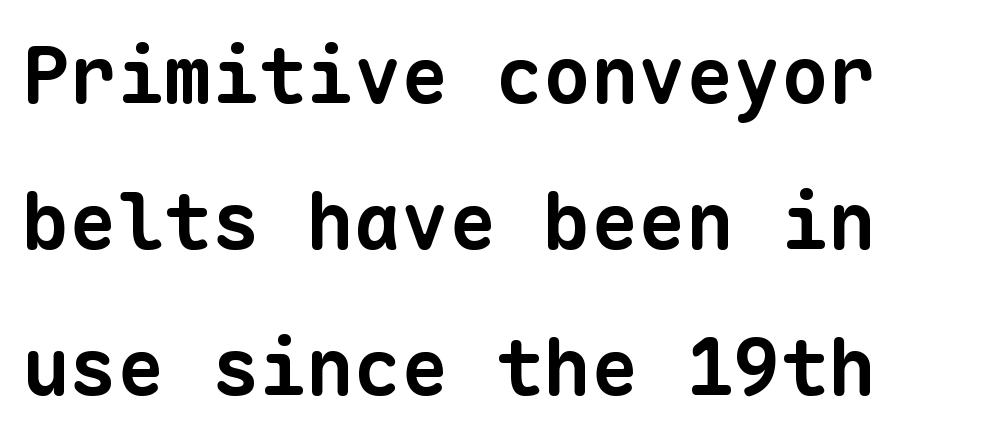
The image shows 79 px bold sans-serif type, monospaced; set line spacing 1.85x, normal letter spacing, not underlined; low stroke contrast and a medium x-height.
